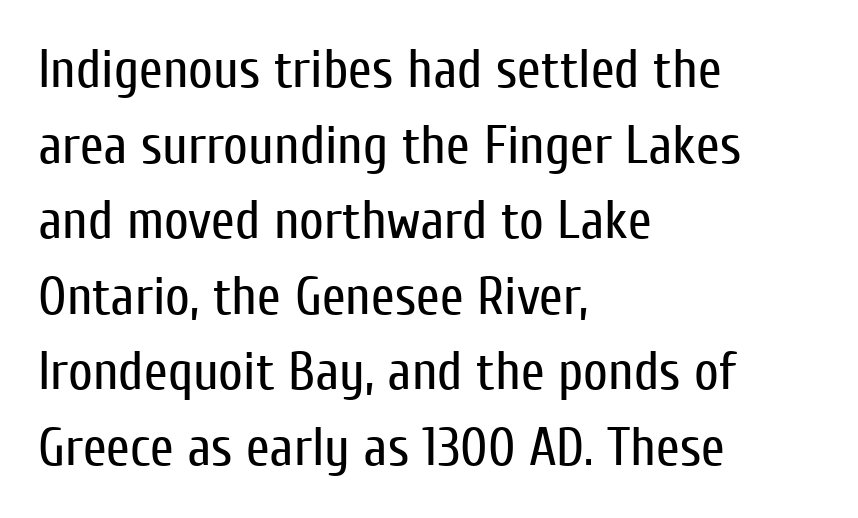
{"serif": "no", "italic": "no", "bold": "no", "weight": "regular", "width": "condensed", "stroke_contrast": "low", "x_height": "medium", "monospaced": "no", "underline": "no", "align": "left", "line_spacing": "normal", "line_spacing_ratio": 1.4, "letter_spacing": "normal", "letter_spacing_em": 0.0, "glyph_px": 54}
